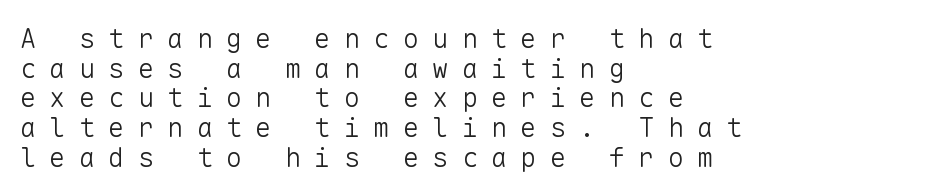
The image shows 27 px text type, upright; set left-aligned, tight line spacing (1.1x), unusually wide letter spacing (+0.49 em), not underlined.
